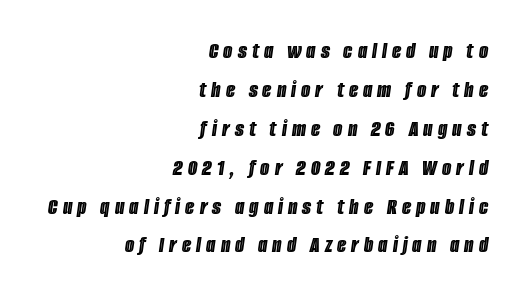
The image shows 24 px text type, italic (leaning right); set right-aligned, normal line spacing (1.62x), unusually wide letter spacing (+0.21 em), not underlined.
